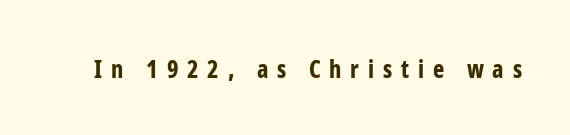
The image shows 24 px bold type, upright; set unusually wide letter spacing (+0.37 em), not underlined.
